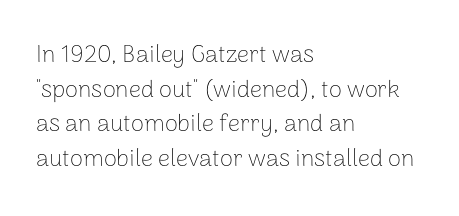
The image shows 24 px text type, upright; set left-aligned, normal line spacing (1.44x), normal letter spacing, not underlined.
